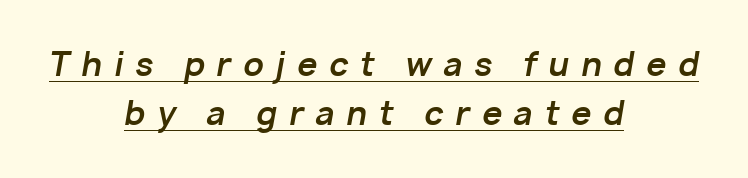
{"italic": "yes", "lean": "right", "slant_degrees": 10, "bold": "yes", "weight": "bold", "width": "normal", "stroke_contrast": "low", "x_height": "medium", "monospaced": "no", "underline": "yes", "align": "center", "line_spacing": "normal", "line_spacing_ratio": 1.54, "letter_spacing": "wide", "letter_spacing_em": 0.37, "glyph_px": 32}
